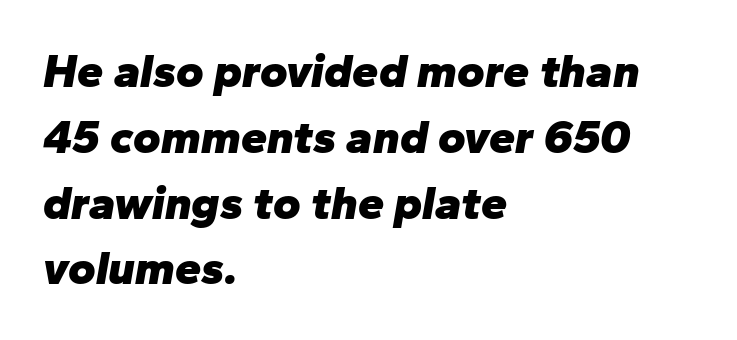
The image shows 47 px heavy type, italic (leaning right); set left-aligned, normal line spacing (1.4x), normal letter spacing, not underlined; low stroke contrast and a medium x-height.
